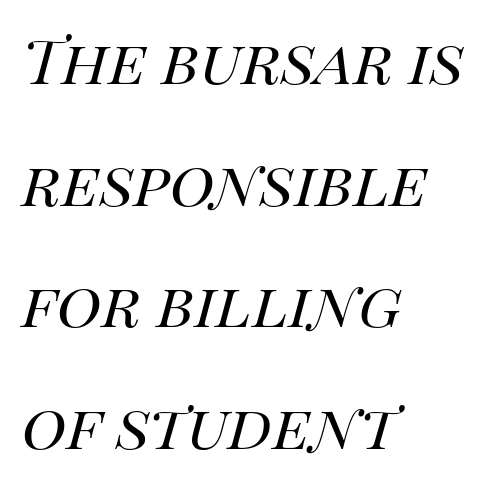
Q: Is the text bold? A: No.
Q: Is the text italic (slanted)? A: Yes, it leans right by about 14 degrees.
Q: Is the text underlined? A: No.
Q: How is the paragraph aligned? A: Left-aligned.
Q: Is the spacing between letters normal or unusually wide? A: Normal.
Q: Is the spacing between lines tight, normal or loose? A: Normal.
Q: Width (condensed, normal, or wide)? A: Normal.
Q: Stroke contrast? A: High.
Q: x-height? A: Large.
Q: Monospaced? A: No.
